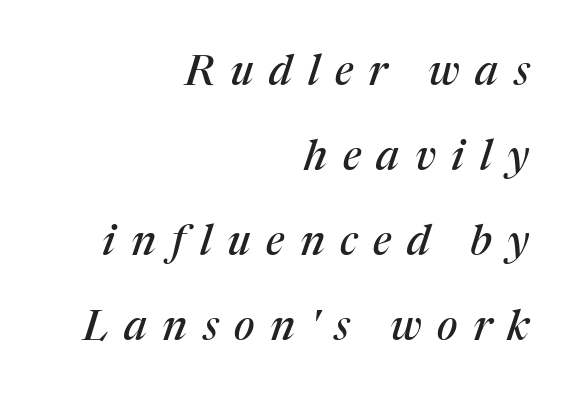
{"serif": "yes", "italic": "yes", "lean": "right", "slant_degrees": 17, "width": "normal", "stroke_contrast": "medium", "x_height": "medium", "monospaced": "no", "underline": "no", "align": "right", "line_spacing": "loose", "line_spacing_ratio": 2.02, "letter_spacing": "wide", "letter_spacing_em": 0.37, "glyph_px": 42}
